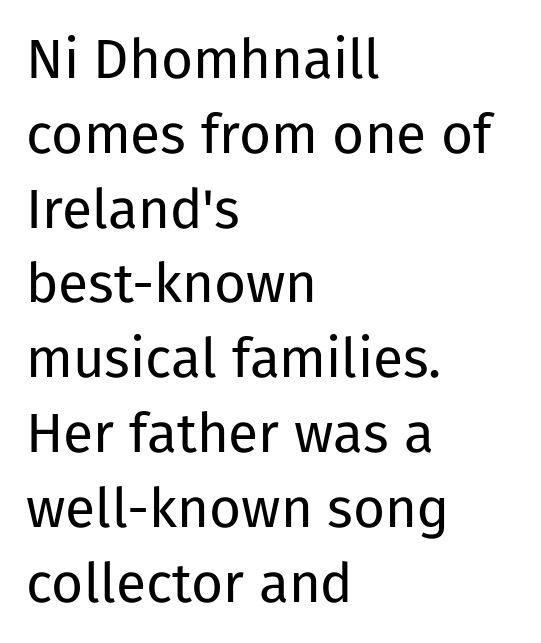
{"serif": "no", "italic": "no", "bold": "no", "weight": "regular", "width": "normal", "stroke_contrast": "low", "x_height": "medium", "monospaced": "no", "underline": "no", "align": "left", "line_spacing": "normal", "line_spacing_ratio": 1.36, "letter_spacing": "normal", "letter_spacing_em": 0.0, "glyph_px": 55}
